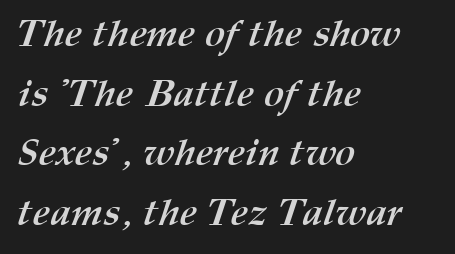
Q: Is the text bold? A: Yes.
Q: Is the text underlined? A: No.
Q: How is the paragraph aligned? A: Left-aligned.
Q: Is the spacing between letters normal or unusually wide? A: Normal.
Q: Is the spacing between lines tight, normal or loose? A: Normal.
Q: Width (condensed, normal, or wide)? A: Normal.
Q: Stroke contrast? A: Medium.
Q: x-height? A: Medium.
Q: Monospaced? A: No.
